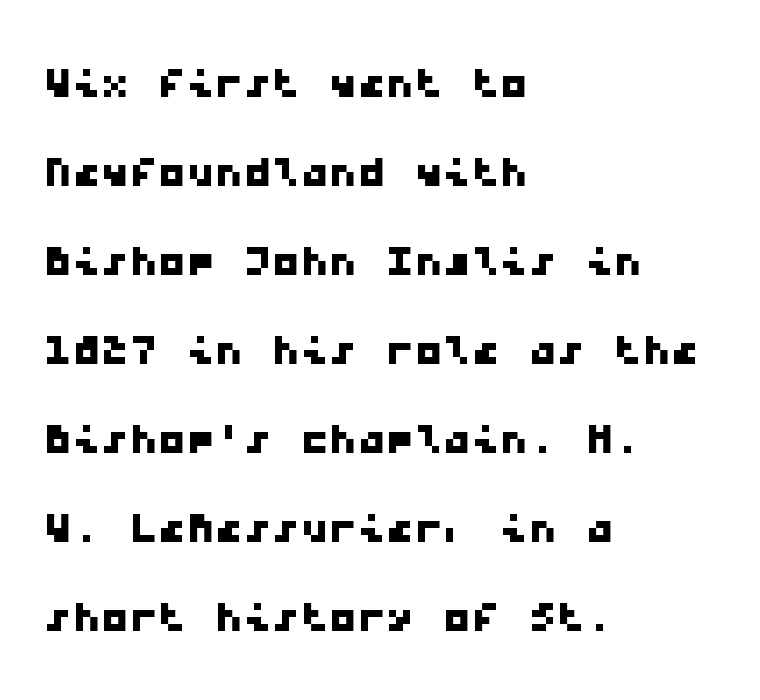
The image shows 57 px wide sans-serif type, monospaced; set left-aligned, normal line spacing (1.56x), normal letter spacing, not underlined; low stroke contrast and a medium x-height.
